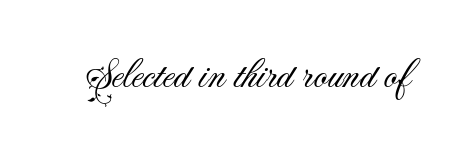
The image shows 42 px light sans-serif type; set normal letter spacing, not underlined; medium stroke contrast and a small x-height.
